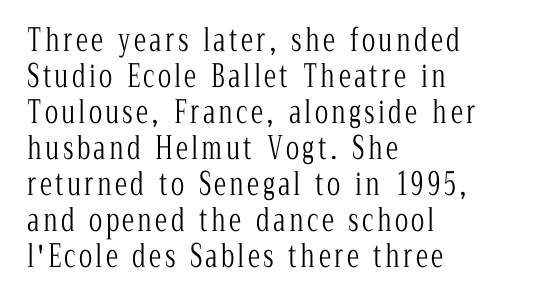
{"serif": "yes", "italic": "no", "bold": "no", "weight": "light", "width": "condensed", "stroke_contrast": "low", "x_height": "medium", "monospaced": "no", "underline": "no", "align": "left", "line_spacing_ratio": 1.16, "glyph_px": 31}
